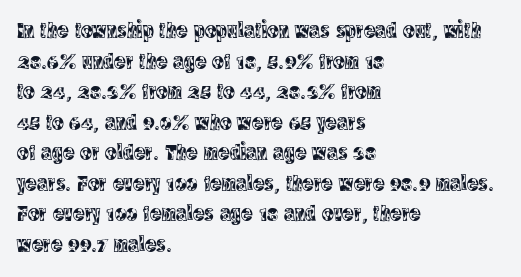
If you drew a line through each stem, it would be perfectly vertical. Honestly, the letter spacing is just normal — you wouldn't notice it. The words here are not underlined. Notice how the passage keeps a crisp vertical edge on the left only. Interline gaps are of average width in this sample.
